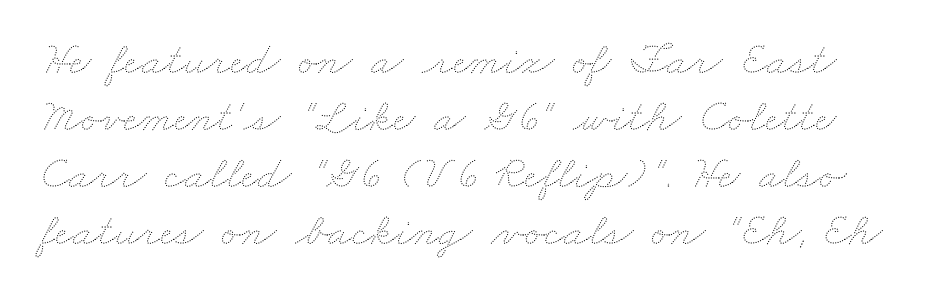
Letters rest on an invisible, unmarked baseline. Between one letter and the next there's only the usual sliver of space. The rendering uses natural spacing where letterforms have individual widths. A quiet, ordinary-to-light weight characterises the typeface.
